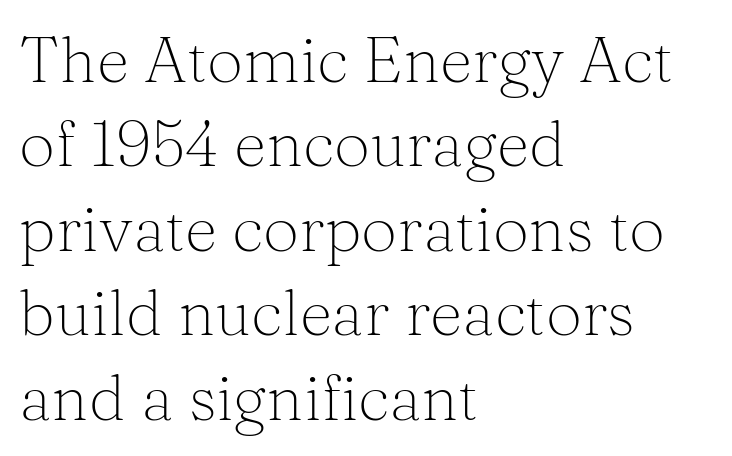
{"serif": "yes", "italic": "no", "bold": "no", "weight": "light", "width": "normal", "stroke_contrast": "medium", "x_height": "medium", "monospaced": "no", "underline": "no", "align": "left", "line_spacing": "normal", "line_spacing_ratio": 1.32, "letter_spacing": "normal", "letter_spacing_em": 0.0, "glyph_px": 64}
